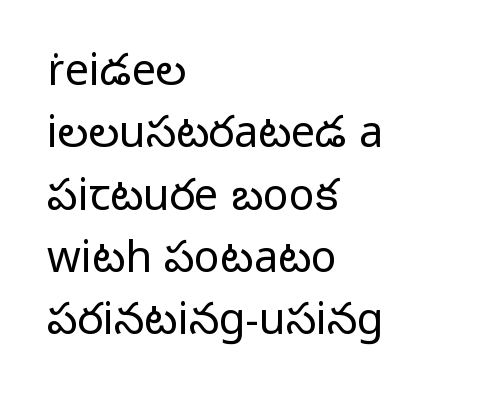
The image shows 43 px light sans-serif type, upright; set left-aligned, normal line spacing (1.45x), normal letter spacing, not underlined; low stroke contrast and a medium x-height.
